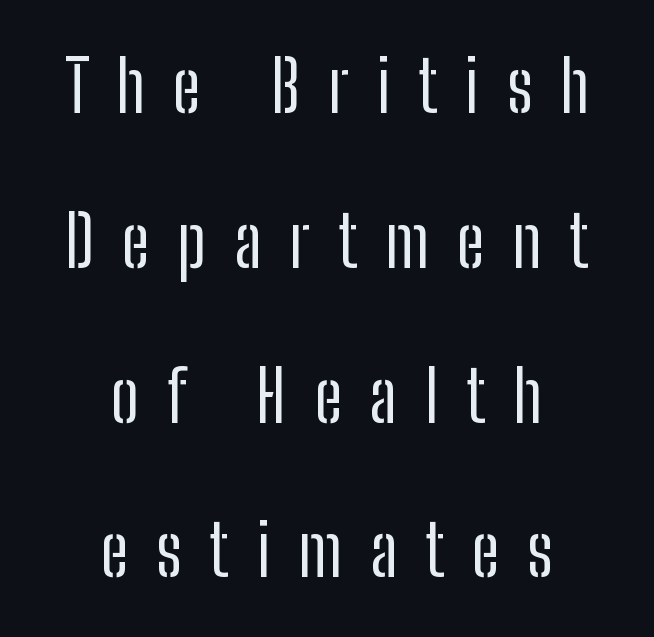
Q: Is the text bold? A: No.
Q: Is the text italic (slanted)? A: No, it is upright.
Q: Is the typeface a serif or a sans-serif typeface? A: Sans-serif.
Q: Is the text underlined? A: No.
Q: How is the paragraph aligned? A: Centered.
Q: Is the spacing between letters normal or unusually wide? A: Unusually wide.
Q: Is the spacing between lines tight, normal or loose? A: Loose.
Q: Width (condensed, normal, or wide)? A: Condensed.
Q: Stroke contrast? A: Low.
Q: x-height? A: Medium.
Q: Monospaced? A: No.
